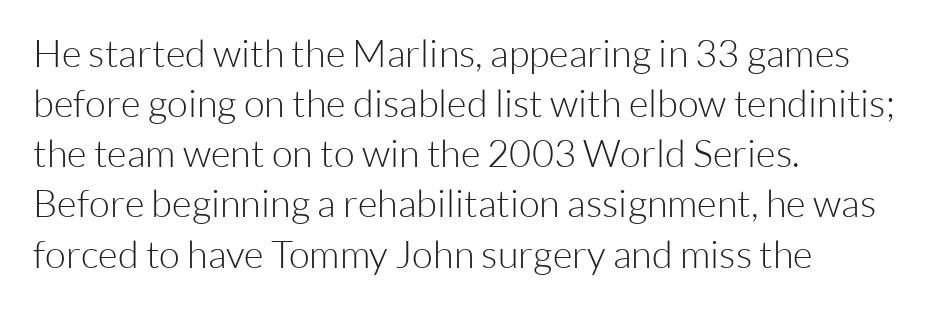
The ragged edge is on the right, which tells us the setting is flush left. Here the designer chose a conventional face with non-uniform glyph widths. This rendering employs a face without finishing strokes, i.e., a sans-serif. Does the lettering tilt? It doesn't — this is upright. Honestly, the row spacing looks completely unremarkable. The space beneath each line is pristine and unruled.
